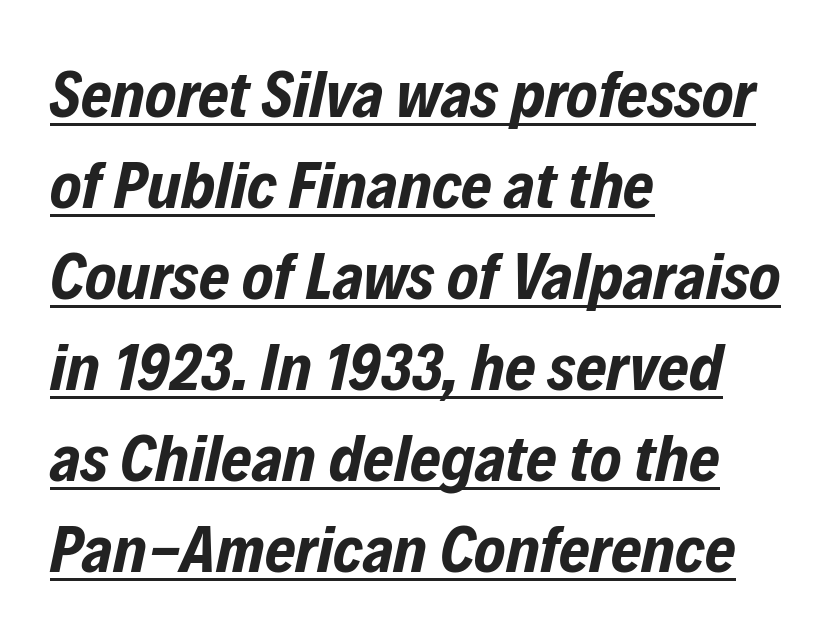
The image shows 66 px bold, condensed type, italic (leaning right); set left-aligned, normal line spacing (1.38x), normal letter spacing, underlined; low stroke contrast and a medium x-height.
